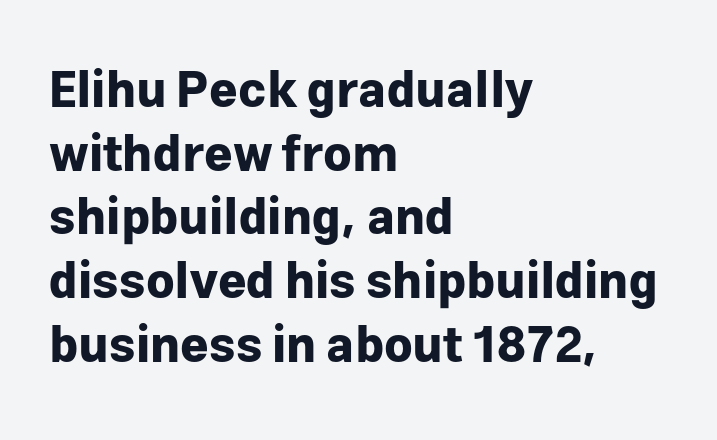
The image shows 49 px bold sans-serif type, upright; set left-aligned, normal line spacing (1.3x), normal letter spacing, not underlined; low stroke contrast and a medium x-height.
